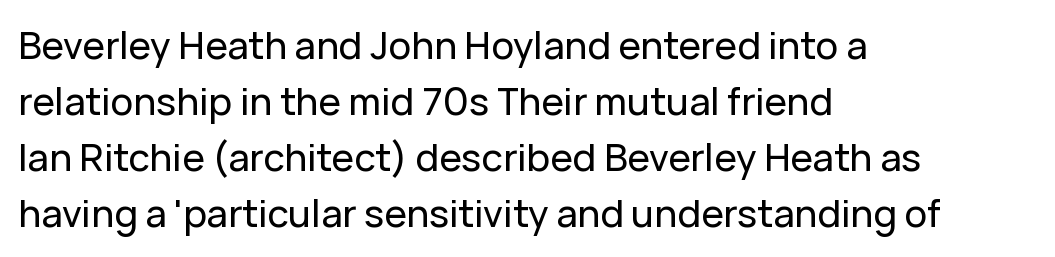
The image shows 38 px sans-serif type, upright; set left-aligned, normal line spacing (1.47x), normal letter spacing, not underlined; low stroke contrast and a medium x-height.
